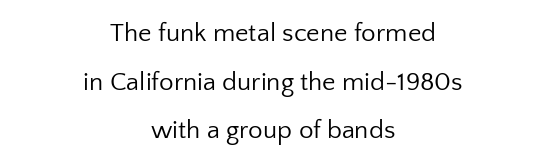
Stroke mass is kept to a normal reading level or below. The typesetter chose a symmetrical, centered arrangement here. Students, note that the glyphs here touch the page at normal intervals. Decoration check: the copy has no underline.
